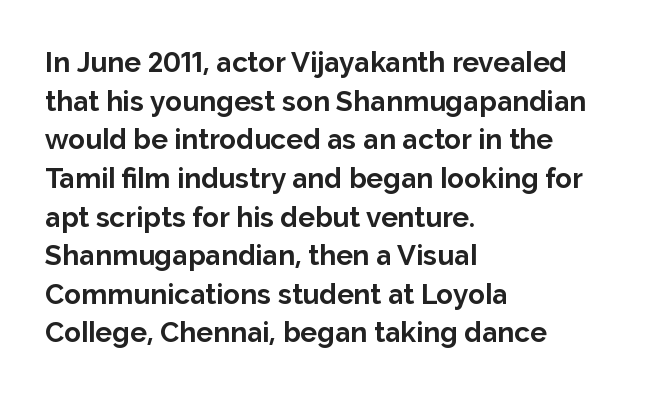
Q: Is the text bold? A: Yes.
Q: Is the text italic (slanted)? A: No, it is upright.
Q: Is the typeface a serif or a sans-serif typeface? A: Sans-serif.
Q: Is the text underlined? A: No.
Q: How is the paragraph aligned? A: Left-aligned.
Q: Is the spacing between letters normal or unusually wide? A: Normal.
Q: Is the spacing between lines tight, normal or loose? A: Normal.
Q: Width (condensed, normal, or wide)? A: Normal.
Q: Stroke contrast? A: Low.
Q: x-height? A: Medium.
Q: Monospaced? A: No.
